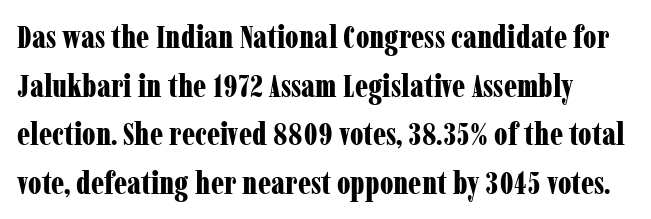
Q: Is the text bold? A: Yes.
Q: Is the text italic (slanted)? A: No, it is upright.
Q: Is the typeface a serif or a sans-serif typeface? A: Serif.
Q: Is the text underlined? A: No.
Q: Is the spacing between letters normal or unusually wide? A: Normal.
Q: Is the spacing between lines tight, normal or loose? A: Normal.
Q: Width (condensed, normal, or wide)? A: Condensed.
Q: Stroke contrast? A: Low.
Q: x-height? A: Medium.
Q: Monospaced? A: No.
